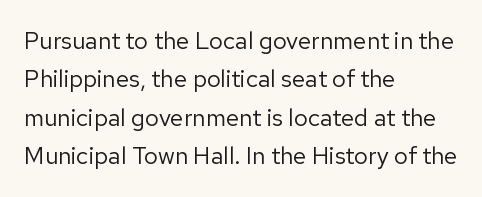
{"italic": "no", "bold": "no", "underline": "no", "align": "left", "line_spacing": "normal", "line_spacing_ratio": 1.6, "letter_spacing": "normal", "letter_spacing_em": 0.0, "glyph_px": 24}
